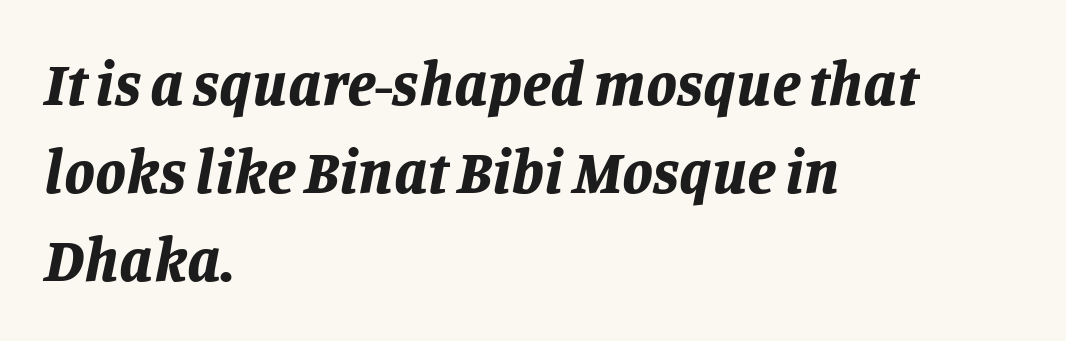
Q: Is the text bold? A: Yes.
Q: Is the text italic (slanted)? A: Yes, it leans right by about 11 degrees.
Q: Is the text underlined? A: No.
Q: How is the paragraph aligned? A: Left-aligned.
Q: Is the spacing between letters normal or unusually wide? A: Normal.
Q: Is the spacing between lines tight, normal or loose? A: Normal.
Q: Width (condensed, normal, or wide)? A: Normal.
Q: Stroke contrast? A: Low.
Q: x-height? A: Large.
Q: Monospaced? A: No.
